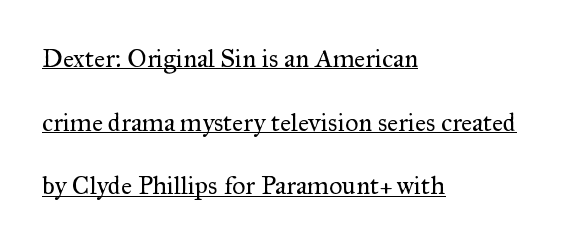
Q: Is the text bold? A: No.
Q: Is the text italic (slanted)? A: No, it is upright.
Q: Is the text underlined? A: Yes.
Q: How is the paragraph aligned? A: Left-aligned.
Q: Is the spacing between letters normal or unusually wide? A: Normal.
Q: Is the spacing between lines tight, normal or loose? A: Loose.
